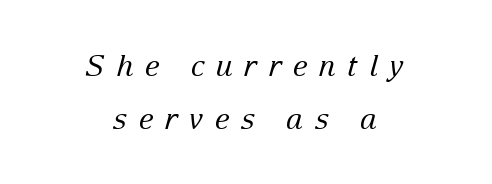
Between one letter and the next there's a generous, obvious gap. Heaviness? Minimal to ordinary, like unemphasized prose. A bare baseline throughout the passage. Varying glyph widths throughout — classic text-font behaviour.
